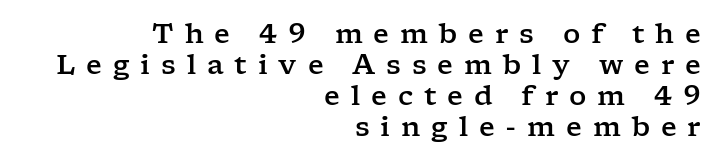
Q: Is the text italic (slanted)? A: No, it is upright.
Q: Is the text underlined? A: No.
Q: How is the paragraph aligned? A: Right-aligned.
Q: Is the spacing between letters normal or unusually wide? A: Unusually wide.
Q: Is the spacing between lines tight, normal or loose? A: Tight.
